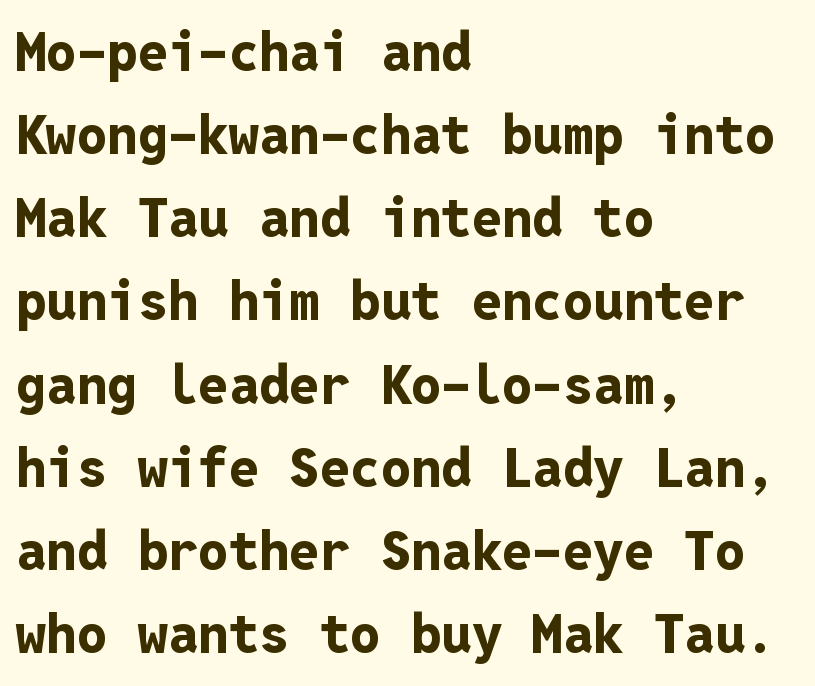
The image shows 54 px bold sans-serif type, upright, monospaced; set left-aligned, normal line spacing (1.54x), normal letter spacing, not underlined; low stroke contrast and a medium x-height.
